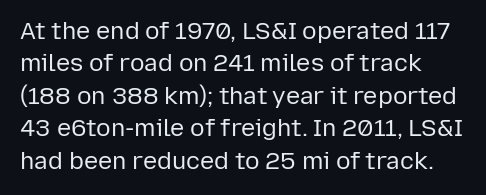
Q: Is the text bold? A: No.
Q: Is the text italic (slanted)? A: No, it is upright.
Q: Is the text underlined? A: No.
Q: How is the paragraph aligned? A: Left-aligned.
Q: Is the spacing between letters normal or unusually wide? A: Normal.
Q: Is the spacing between lines tight, normal or loose? A: Normal.
